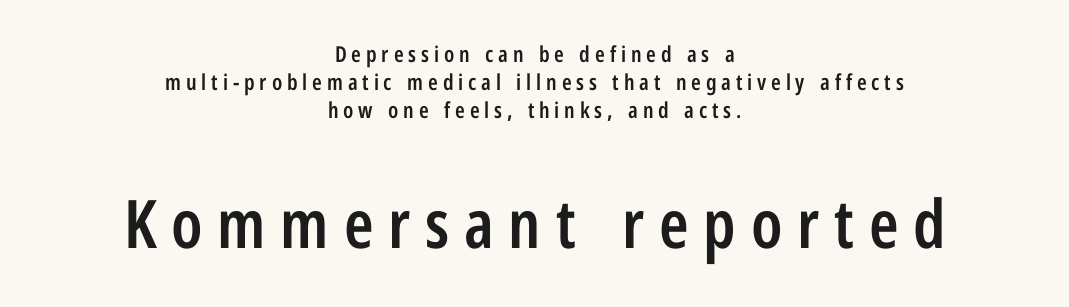
Honestly, there is no underline to notice here at all. In terms of leading, this rendering sits right in the middle. The rendering inserts visible extra space after every character. Proportional: the letters do not fall into vertical columns. Alignment: centered.
